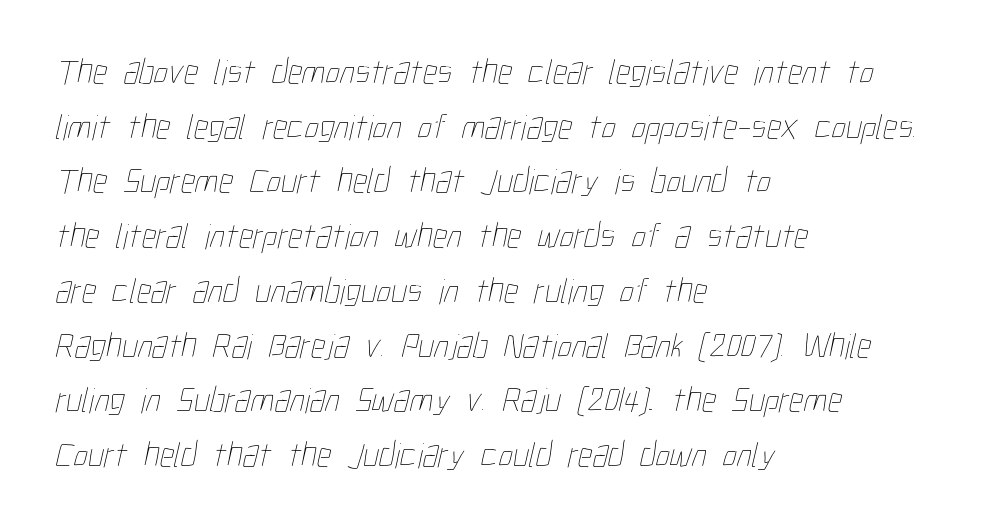
The glyphs are unaccompanied by any horizontal stroke below them. These lines are rendered in a variable-pitch font. Each line starts at the same left margin while the right side varies. Here the glyphs are tracked normally, forming tight word shapes. Vertical spacing — default.
